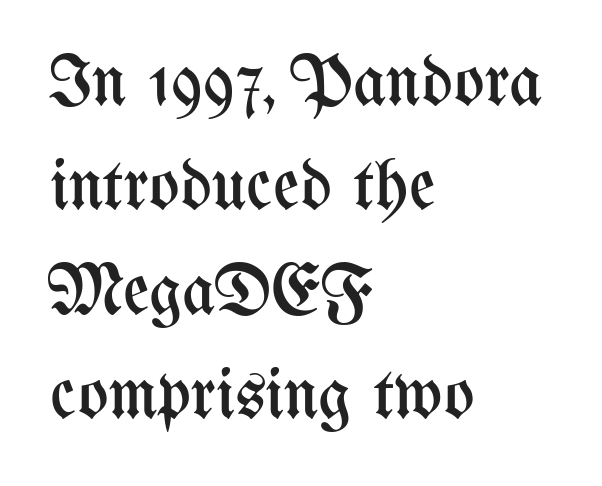
The image shows 72 px regular-weight, condensed type, upright; set left-aligned, normal line spacing (1.45x), normal letter spacing, not underlined; medium stroke contrast and a medium x-height.
